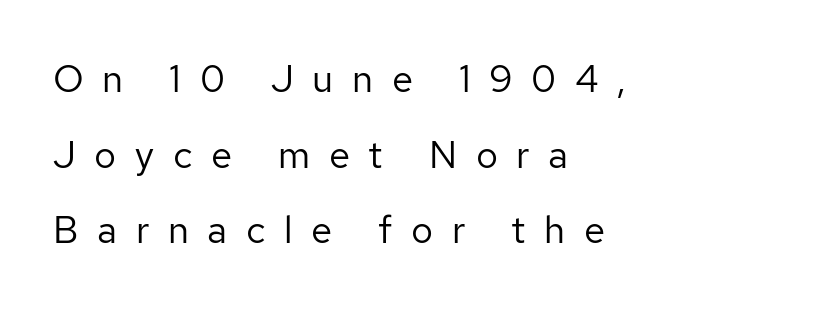
{"serif": "no", "italic": "no", "bold": "no", "weight": "regular", "width": "normal", "stroke_contrast": "low", "x_height": "medium", "monospaced": "no", "underline": "no", "align": "left", "line_spacing": "loose", "line_spacing_ratio": 1.99, "letter_spacing": "wide", "letter_spacing_em": 0.49, "glyph_px": 38}
